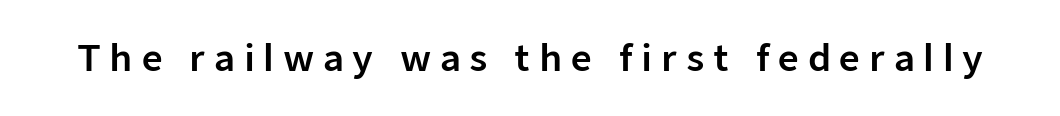
The image shows 36 px sans-serif type, upright; set unusually wide letter spacing (+0.24 em), not underlined; low stroke contrast and a medium x-height.
